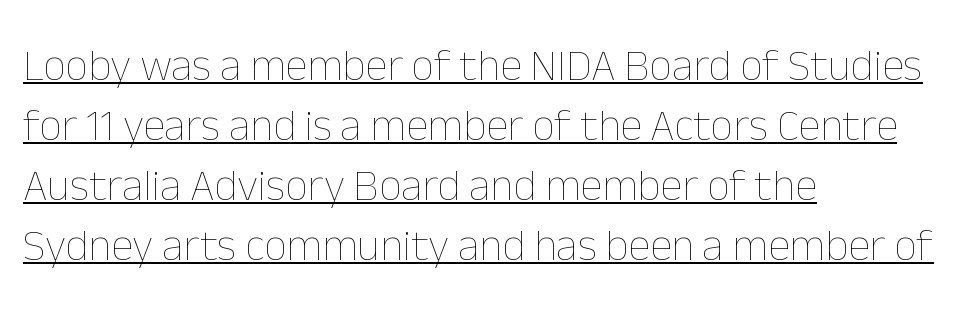
Q: Is the text bold? A: No.
Q: Is the text italic (slanted)? A: No, it is upright.
Q: Is the text underlined? A: Yes.
Q: How is the paragraph aligned? A: Left-aligned.
Q: Is the spacing between letters normal or unusually wide? A: Normal.
Q: Is the spacing between lines tight, normal or loose? A: Normal.
Q: Width (condensed, normal, or wide)? A: Normal.
Q: Stroke contrast? A: Low.
Q: x-height? A: Medium.
Q: Monospaced? A: No.
